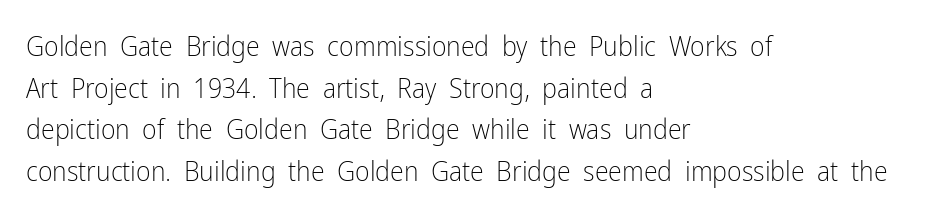
The image shows 28 px light, condensed sans-serif type, upright; set left-aligned, normal line spacing (1.49x), normal letter spacing, not underlined; low stroke contrast and a medium x-height.
